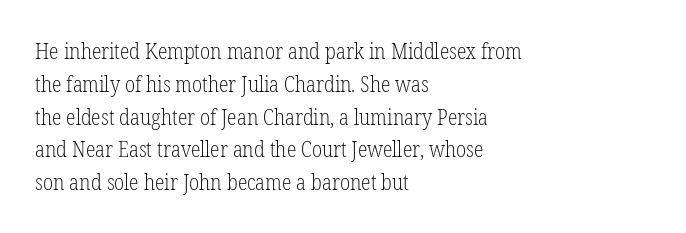
Q: Is the text bold? A: No.
Q: Is the text italic (slanted)? A: No, it is upright.
Q: Is the text underlined? A: No.
Q: How is the paragraph aligned? A: Left-aligned.
Q: Is the spacing between letters normal or unusually wide? A: Normal.
Q: Is the spacing between lines tight, normal or loose? A: Normal.
